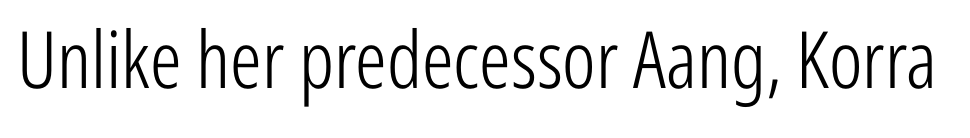
The image shows 79 px light, condensed sans-serif type, upright; set normal letter spacing, not underlined; low stroke contrast and a medium x-height.
